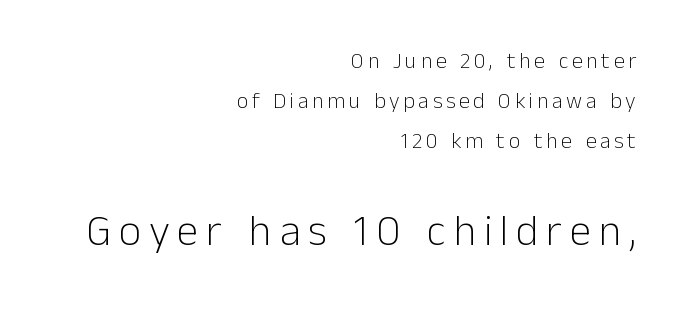
No letter is thick-stroked: the sample isn't bold. The typography opts for an upright posture over an oblique one. The passage shown is typeset with a sans-serif family. Honestly, there is no underline to notice here at all. The letters in the lower block stand taller than those in the block above. The passage shown is typed in a proportional face where columns would drift.
